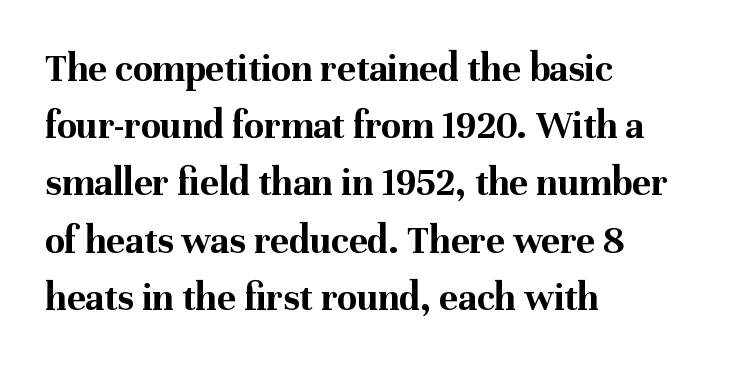
Q: Is the text bold? A: Yes.
Q: Is the text italic (slanted)? A: No, it is upright.
Q: Is the typeface a serif or a sans-serif typeface? A: Serif.
Q: Is the text underlined? A: No.
Q: How is the paragraph aligned? A: Left-aligned.
Q: Is the spacing between letters normal or unusually wide? A: Normal.
Q: Is the spacing between lines tight, normal or loose? A: Normal.
Q: Width (condensed, normal, or wide)? A: Normal.
Q: Stroke contrast? A: Medium.
Q: x-height? A: Medium.
Q: Monospaced? A: No.
